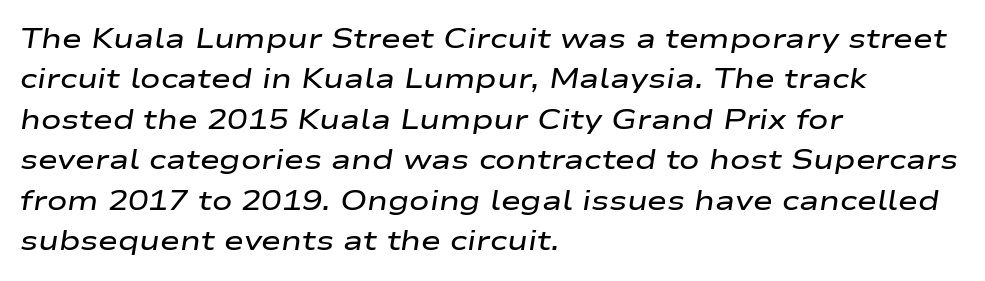
The image shows 27 px text type, italic (leaning right); set left-aligned, normal line spacing (1.5x), normal letter spacing, not underlined.
